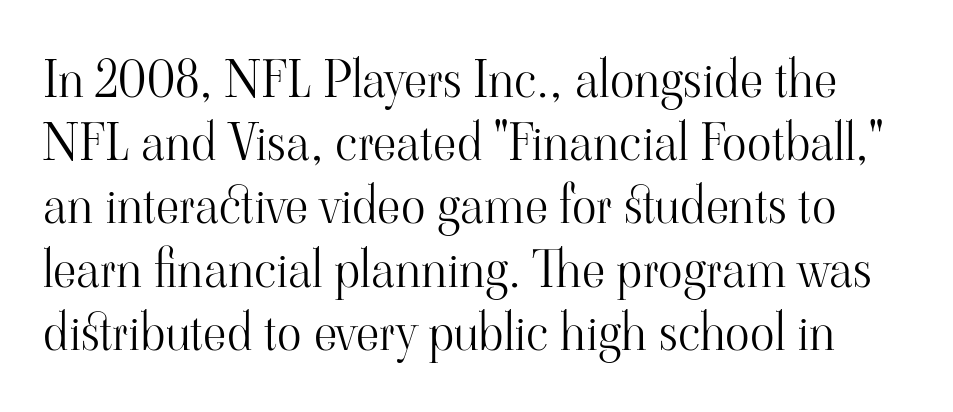
{"serif": "yes", "italic": "no", "bold": "no", "weight": "light", "width": "normal", "stroke_contrast": "high", "x_height": "small", "monospaced": "no", "underline": "no", "line_spacing_ratio": 1.24, "letter_spacing": "normal", "letter_spacing_em": 0.0, "glyph_px": 51}
